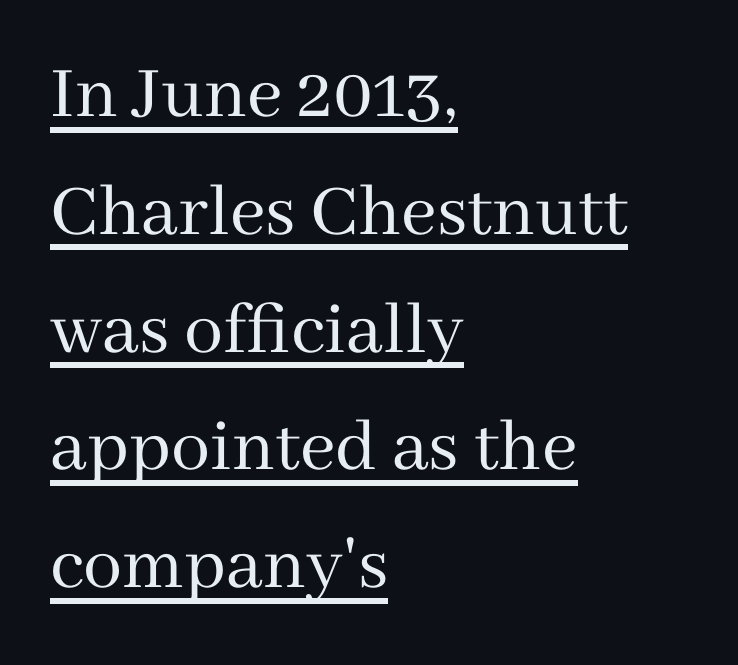
Q: Is the text bold? A: No.
Q: Is the text italic (slanted)? A: No, it is upright.
Q: Is the typeface a serif or a sans-serif typeface? A: Serif.
Q: Is the text underlined? A: Yes.
Q: How is the paragraph aligned? A: Left-aligned.
Q: Is the spacing between letters normal or unusually wide? A: Normal.
Q: Is the spacing between lines tight, normal or loose? A: Normal.
Q: Width (condensed, normal, or wide)? A: Normal.
Q: Stroke contrast? A: Medium.
Q: x-height? A: Medium.
Q: Monospaced? A: No.
